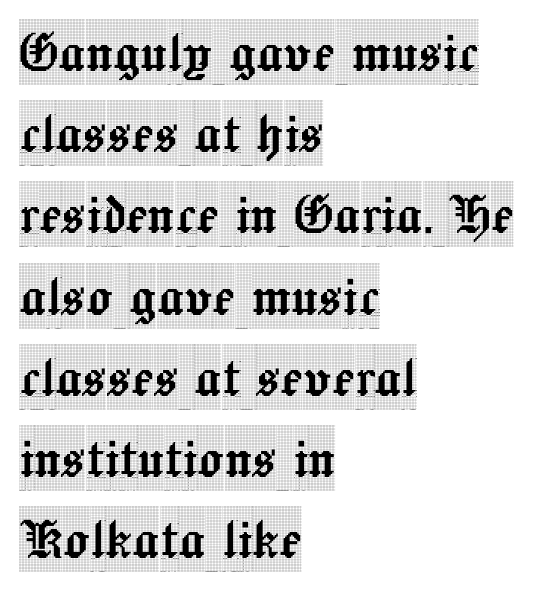
The image shows 65 px condensed serif type, upright; set left-aligned, normal line spacing (1.25x), normal letter spacing, not underlined; a large x-height.
